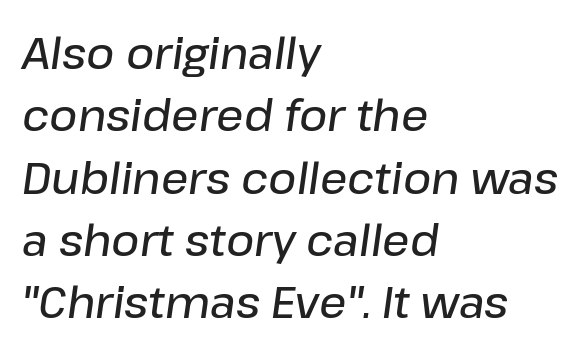
The image shows 43 px semibold type, italic (leaning right); set left-aligned, normal line spacing (1.45x), normal letter spacing, not underlined; low stroke contrast and a medium x-height.
